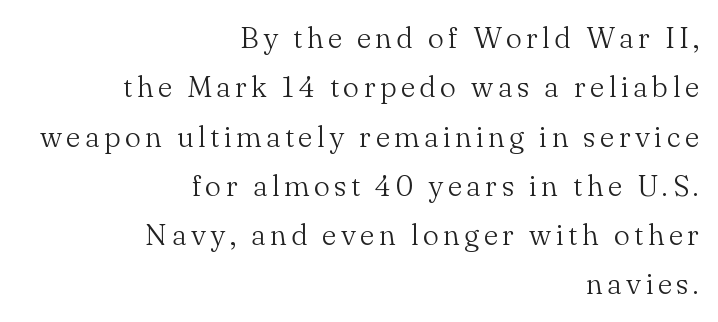
Q: Is the text bold? A: No.
Q: Is the text italic (slanted)? A: No, it is upright.
Q: Is the typeface a serif or a sans-serif typeface? A: Serif.
Q: Is the text underlined? A: No.
Q: How is the paragraph aligned? A: Right-aligned.
Q: Is the spacing between lines tight, normal or loose? A: Normal.
Q: Width (condensed, normal, or wide)? A: Normal.
Q: Stroke contrast? A: Medium.
Q: x-height? A: Small.
Q: Monospaced? A: No.
